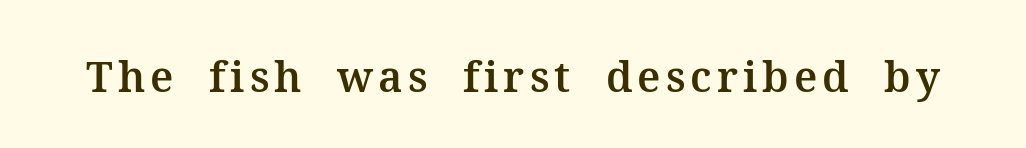
Q: Is the text italic (slanted)? A: No, it is upright.
Q: Is the typeface a serif or a sans-serif typeface? A: Serif.
Q: Is the text underlined? A: No.
Q: Width (condensed, normal, or wide)? A: Normal.
Q: Stroke contrast? A: Medium.
Q: x-height? A: Medium.
Q: Monospaced? A: No.
